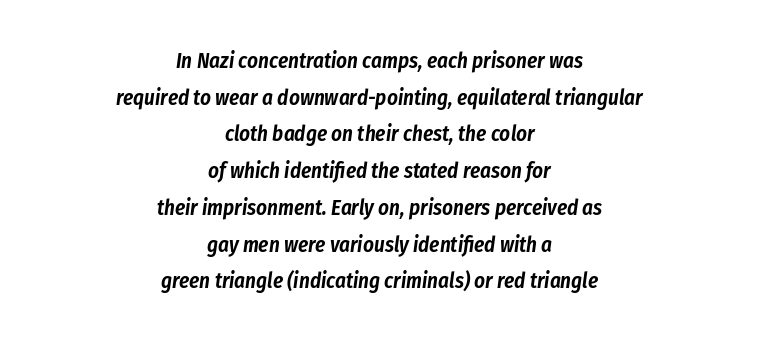
Just letters on the line, the space beneath them empty. Is the type slanted? Yes — the strokes lean at a clear angle. A typesetter would call this zero additional tracking. Which margin do the lines hug? Neither — every line sits in the middle.
